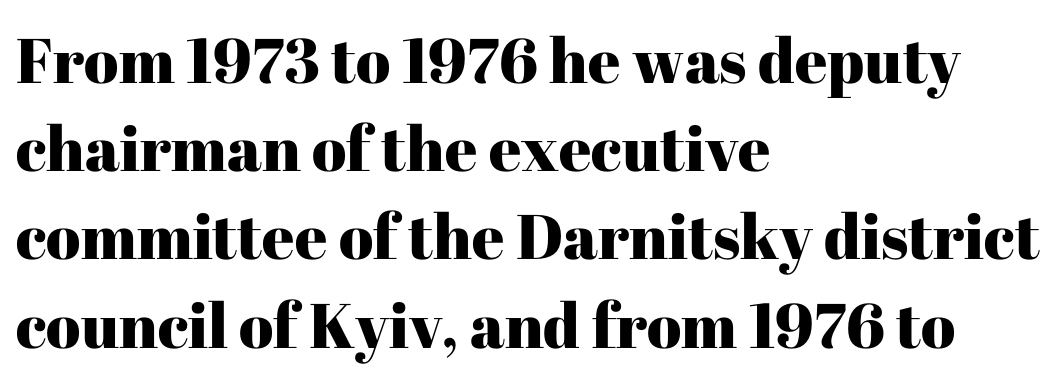
The image shows 63 px serif type, upright; set left-aligned, normal line spacing (1.4x), normal letter spacing, not underlined; high stroke contrast and a medium x-height.
